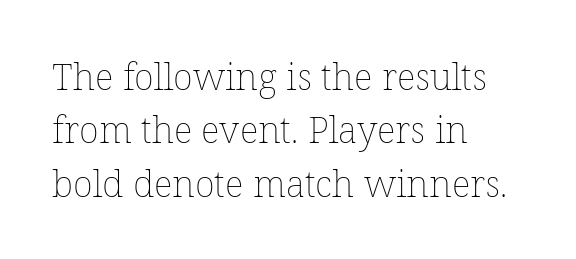
Q: Is the text bold? A: No.
Q: Is the text italic (slanted)? A: No, it is upright.
Q: Is the text underlined? A: No.
Q: How is the paragraph aligned? A: Left-aligned.
Q: Is the spacing between letters normal or unusually wide? A: Normal.
Q: Is the spacing between lines tight, normal or loose? A: Normal.
Q: Width (condensed, normal, or wide)? A: Normal.
Q: Stroke contrast? A: Low.
Q: x-height? A: Medium.
Q: Monospaced? A: No.
